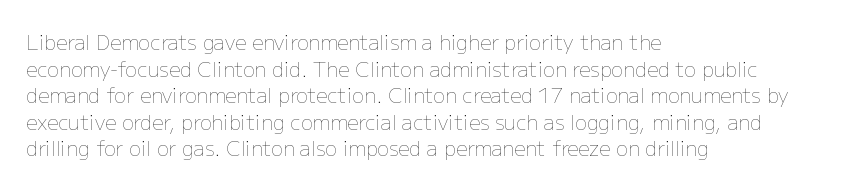
Q: Is the text bold? A: No.
Q: Is the text italic (slanted)? A: No, it is upright.
Q: Is the text underlined? A: No.
Q: How is the paragraph aligned? A: Left-aligned.
Q: Is the spacing between letters normal or unusually wide? A: Normal.
Q: Is the spacing between lines tight, normal or loose? A: Normal.
